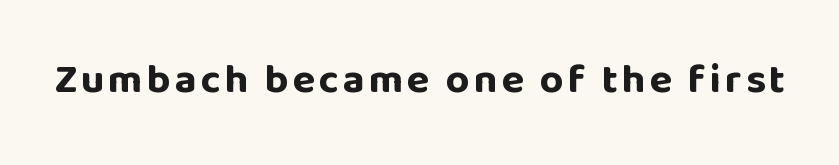
The foot of each line stays bare and open. Think of a printed novel: that variable character pitch is what you see here. Typographic density is high because the face is bold. Classification — sans serif. The lettering stays uniformly vertical, giving the passage a roman look.
